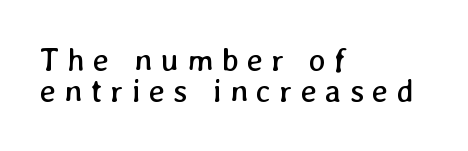
Q: Is the text bold? A: No.
Q: Is the text underlined? A: No.
Q: How is the paragraph aligned? A: Left-aligned.
Q: Is the spacing between letters normal or unusually wide? A: Unusually wide.
Q: Is the spacing between lines tight, normal or loose? A: Tight.
Q: Width (condensed, normal, or wide)? A: Normal.
Q: Stroke contrast? A: Low.
Q: x-height? A: Medium.
Q: Monospaced? A: No.
